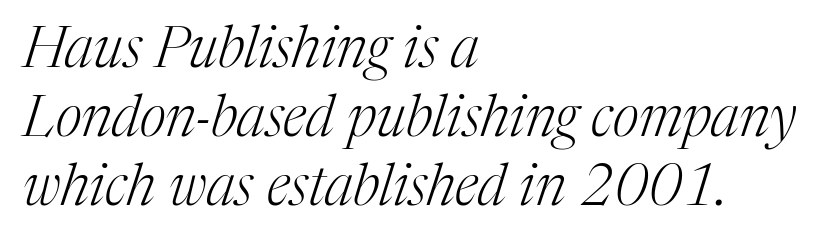
The image shows 57 px light serif type, italic (leaning right); set left-aligned, line spacing 1.21x, normal letter spacing, not underlined; medium stroke contrast and a medium x-height.
